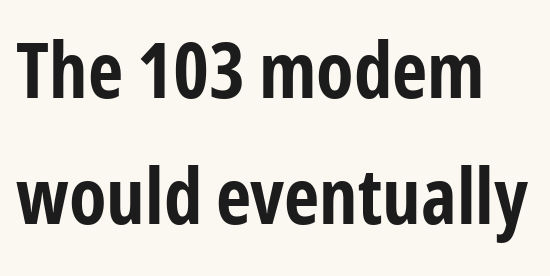
Q: Is the text bold? A: Yes.
Q: Is the text italic (slanted)? A: No, it is upright.
Q: Is the typeface a serif or a sans-serif typeface? A: Sans-serif.
Q: Is the text underlined? A: No.
Q: Is the spacing between letters normal or unusually wide? A: Normal.
Q: Is the spacing between lines tight, normal or loose? A: Normal.
Q: Width (condensed, normal, or wide)? A: Condensed.
Q: Stroke contrast? A: Low.
Q: x-height? A: Medium.
Q: Monospaced? A: No.
